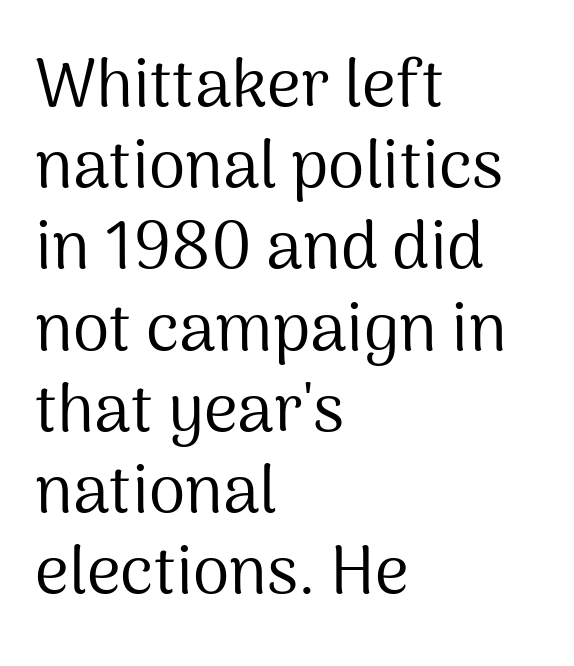
Q: Is the text bold? A: No.
Q: Is the text italic (slanted)? A: No, it is upright.
Q: Is the typeface a serif or a sans-serif typeface? A: Sans-serif.
Q: Is the text underlined? A: No.
Q: How is the paragraph aligned? A: Left-aligned.
Q: Is the spacing between letters normal or unusually wide? A: Normal.
Q: Width (condensed, normal, or wide)? A: Normal.
Q: Stroke contrast? A: Medium.
Q: x-height? A: Medium.
Q: Monospaced? A: No.
